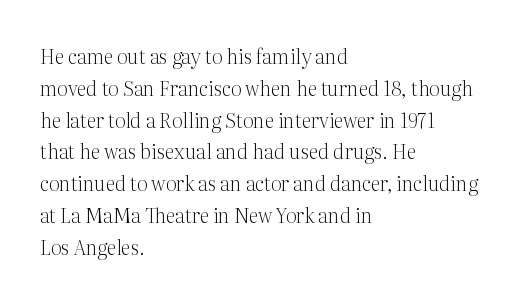
{"italic": "no", "bold": "no", "underline": "no", "align": "left", "line_spacing": "normal", "line_spacing_ratio": 1.59, "letter_spacing": "normal", "letter_spacing_em": 0.0, "glyph_px": 20}
